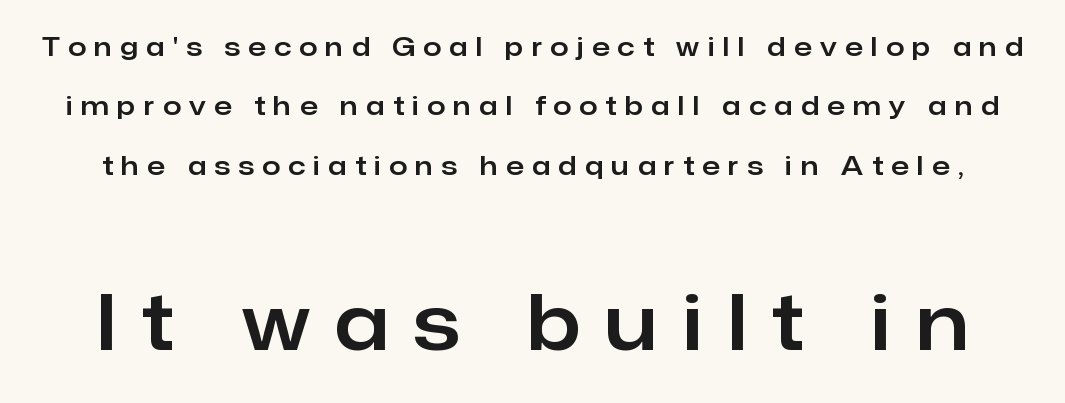
The image shows 77 px sans-serif type, upright; set loose line spacing (2.28x), unusually wide letter spacing (+0.33 em), not underlined; the second (bottom) block is 2.96x larger; low stroke contrast and a medium x-height.
